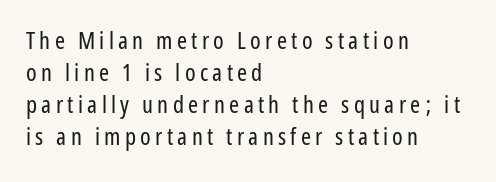
Q: Is the text bold? A: No.
Q: Is the text italic (slanted)? A: No, it is upright.
Q: Is the text underlined? A: No.
Q: How is the paragraph aligned? A: Left-aligned.
Q: Is the spacing between lines tight, normal or loose? A: Normal.
